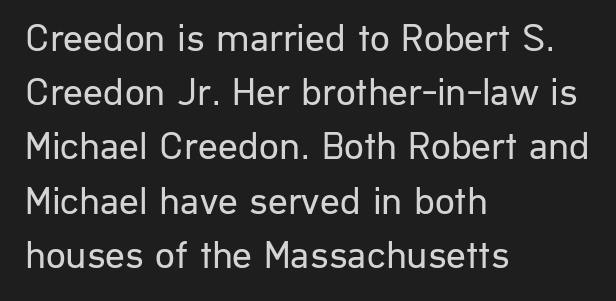
Q: Is the text bold? A: No.
Q: Is the text italic (slanted)? A: No, it is upright.
Q: Is the typeface a serif or a sans-serif typeface? A: Sans-serif.
Q: Is the text underlined? A: No.
Q: How is the paragraph aligned? A: Left-aligned.
Q: Is the spacing between letters normal or unusually wide? A: Normal.
Q: Is the spacing between lines tight, normal or loose? A: Normal.
Q: Width (condensed, normal, or wide)? A: Normal.
Q: Stroke contrast? A: Low.
Q: x-height? A: Medium.
Q: Monospaced? A: No.
